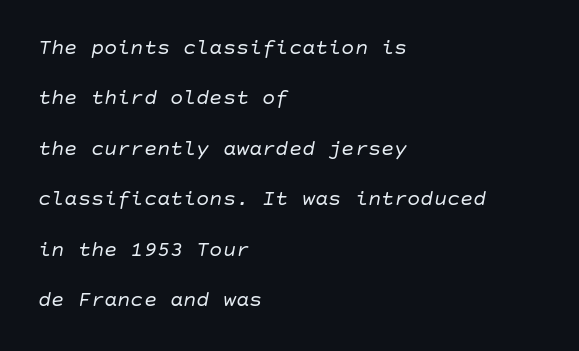
{"italic": "yes", "lean": "right", "slant_degrees": 10, "bold": "no", "underline": "no", "align": "left", "line_spacing": "loose", "line_spacing_ratio": 2.29, "letter_spacing": "normal", "letter_spacing_em": 0.0, "glyph_px": 22}
